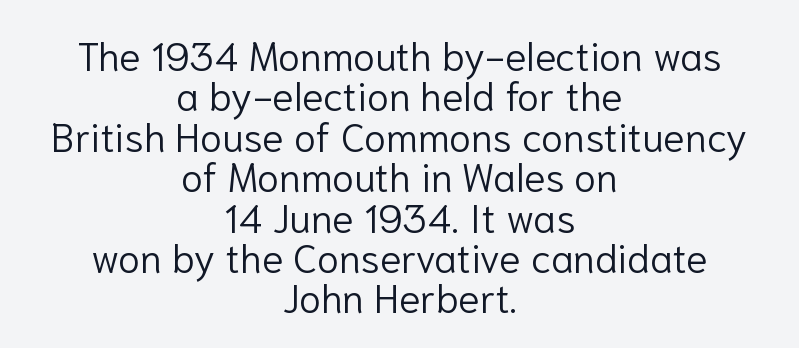
{"serif": "no", "italic": "no", "bold": "no", "weight": "light", "width": "normal", "stroke_contrast": "low", "x_height": "medium", "monospaced": "no", "underline": "no", "align": "center", "line_spacing": "tight", "line_spacing_ratio": 1.01, "letter_spacing": "normal", "letter_spacing_em": 0.0, "glyph_px": 40}
